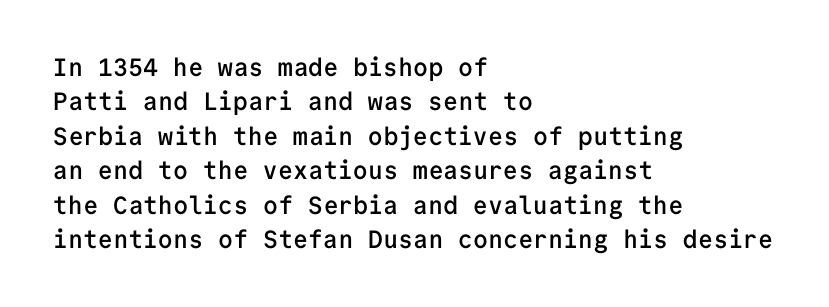
The image shows 25 px text type, upright; set left-aligned, normal line spacing (1.38x), normal letter spacing, not underlined.
